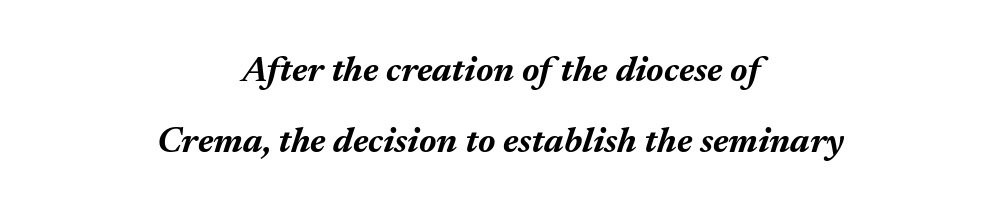
The image shows 36 px bold type, italic (leaning right); set centered, loose line spacing (1.98x), normal letter spacing, not underlined; medium stroke contrast and a medium x-height.
